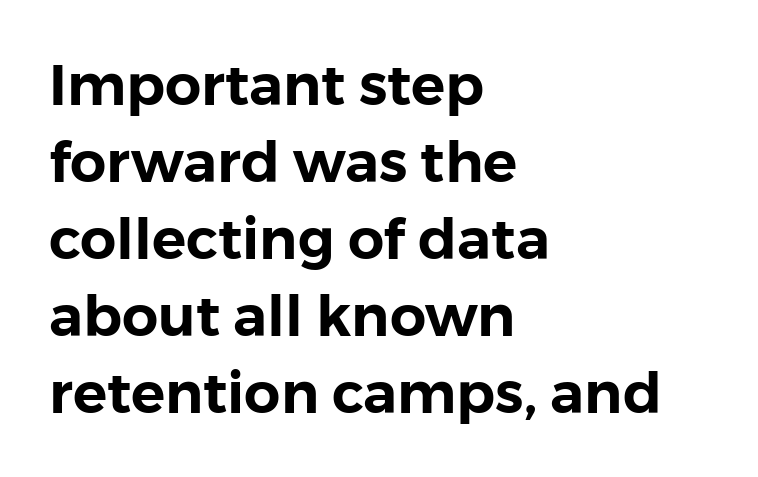
It's the straight-up-and-down kind of type. The face used here is rendered with its standard letterfit. Vertically, the passage feels balanced, rows spaced as you'd expect. You could not count columns in this text — the font is proportionally spaced. The face used here is a sans, in the tradition of grotesques and geometrics. Check the space under the baseline: it is left empty.
